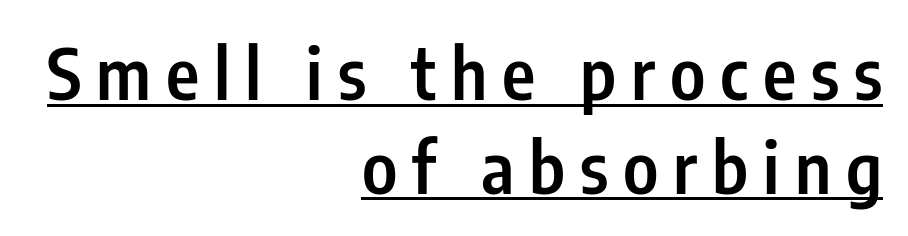
The image shows 71 px semibold, condensed sans-serif type, upright; set right-aligned, normal line spacing (1.32x), unusually wide letter spacing (+0.21 em), underlined; low stroke contrast and a medium x-height.
